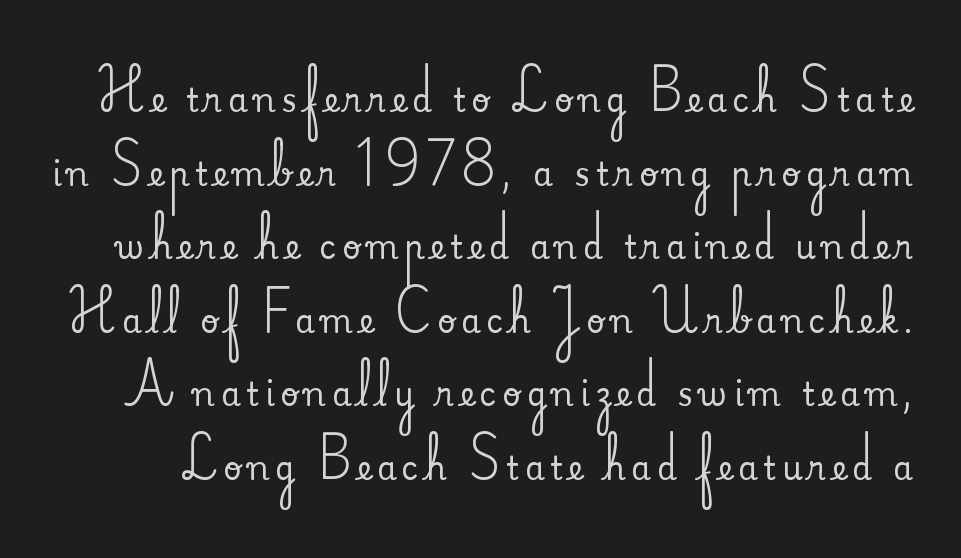
The image shows 32 px serif type, upright; set loose line spacing (2.3x), not underlined; medium stroke contrast and a small x-height.
